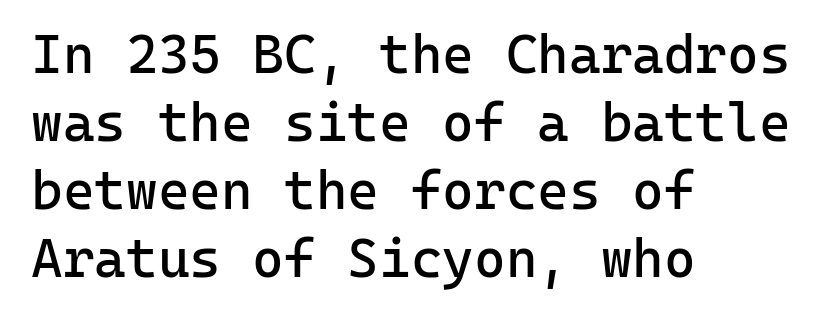
The image shows 54 px regular-weight sans-serif type, upright, monospaced; set left-aligned, normal line spacing (1.26x), normal letter spacing, not underlined; low stroke contrast and a medium x-height.
